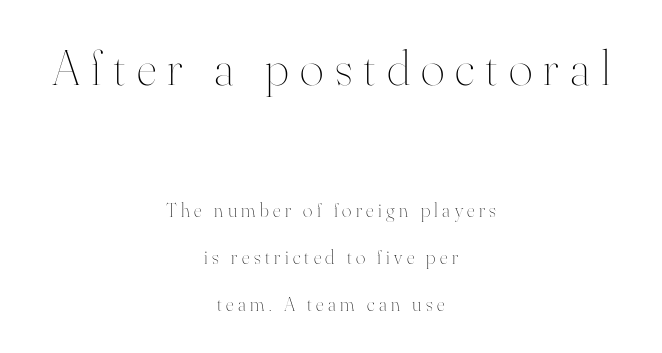
The image shows 51 px thin type, upright; set centered, loose line spacing (2.37x), unusually wide letter spacing (+0.22 em), not underlined; the first (top) block is 2.55x larger; high stroke contrast and a small x-height.
